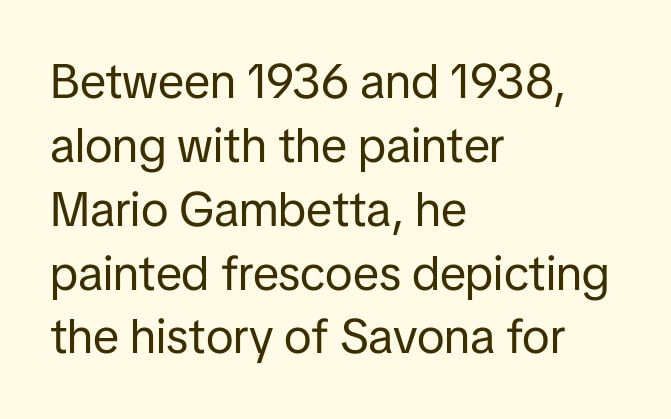
{"serif": "no", "italic": "no", "bold": "no", "weight": "regular", "width": "normal", "stroke_contrast": "low", "x_height": "medium", "monospaced": "no", "underline": "no", "align": "left", "line_spacing": "normal", "line_spacing_ratio": 1.33, "letter_spacing": "normal", "letter_spacing_em": 0.0, "glyph_px": 48}
